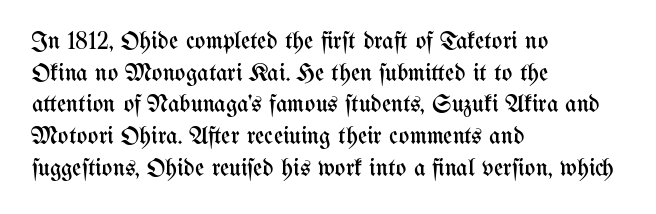
Q: Is the text bold? A: No.
Q: Is the text italic (slanted)? A: No, it is upright.
Q: Is the text underlined? A: No.
Q: How is the paragraph aligned? A: Left-aligned.
Q: Is the spacing between letters normal or unusually wide? A: Normal.
Q: Is the spacing between lines tight, normal or loose? A: Normal.
